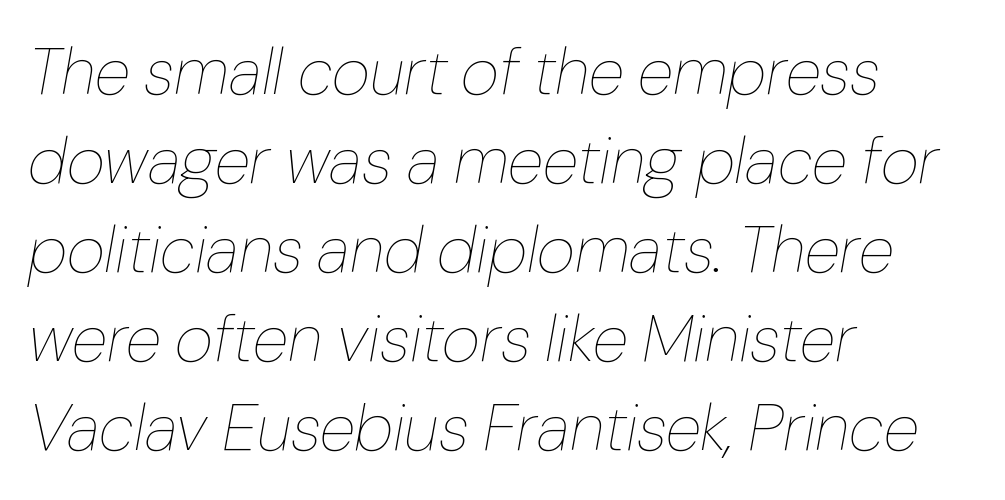
{"italic": "yes", "lean": "right", "slant_degrees": 10, "bold": "no", "weight": "thin", "width": "normal", "stroke_contrast": "low", "x_height": "medium", "monospaced": "no", "underline": "no", "align": "left", "line_spacing": "normal", "line_spacing_ratio": 1.35, "letter_spacing": "normal", "letter_spacing_em": 0.0, "glyph_px": 66}
